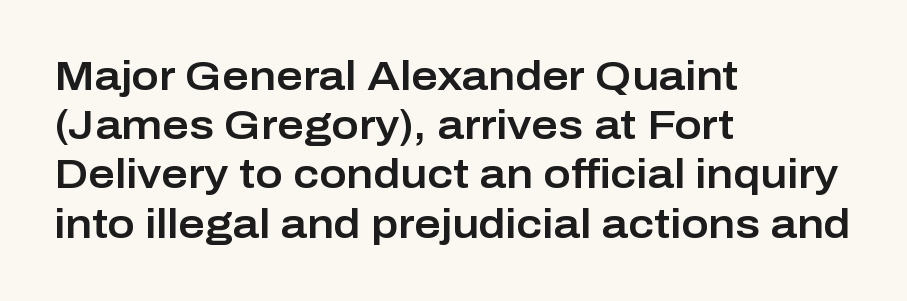
{"serif": "no", "italic": "no", "width": "normal", "stroke_contrast": "low", "x_height": "medium", "monospaced": "no", "underline": "no", "align": "left", "line_spacing_ratio": 1.2, "letter_spacing": "normal", "letter_spacing_em": 0.0, "glyph_px": 41}
